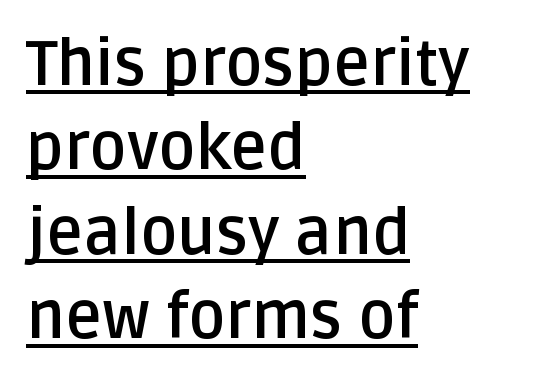
{"serif": "no", "italic": "no", "bold": "yes", "weight": "semibold", "width": "normal", "stroke_contrast": "low", "x_height": "large", "monospaced": "no", "underline": "yes", "align": "left", "line_spacing": "normal", "line_spacing_ratio": 1.34, "letter_spacing": "normal", "letter_spacing_em": 0.0, "glyph_px": 63}
